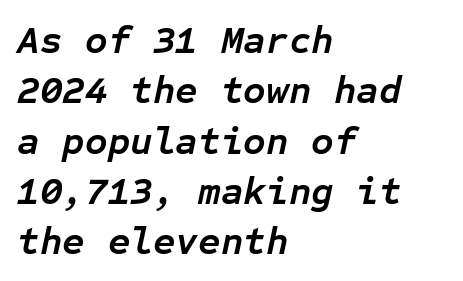
The image shows 39 px semibold type, italic (leaning right), monospaced; set left-aligned, normal line spacing (1.29x), normal letter spacing, not underlined; low stroke contrast and a medium x-height.
